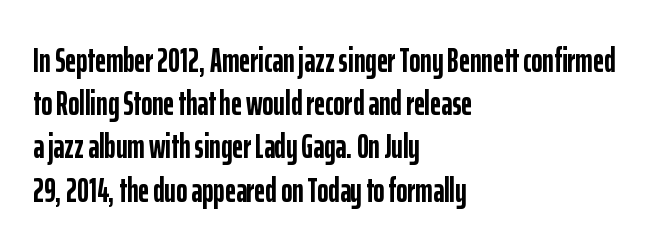
Q: Is the text bold? A: Yes.
Q: Is the text italic (slanted)? A: No, it is upright.
Q: Is the typeface a serif or a sans-serif typeface? A: Sans-serif.
Q: Is the text underlined? A: No.
Q: How is the paragraph aligned? A: Left-aligned.
Q: Is the spacing between letters normal or unusually wide? A: Normal.
Q: Is the spacing between lines tight, normal or loose? A: Normal.
Q: Width (condensed, normal, or wide)? A: Condensed.
Q: Stroke contrast? A: Low.
Q: x-height? A: Medium.
Q: Monospaced? A: No.
